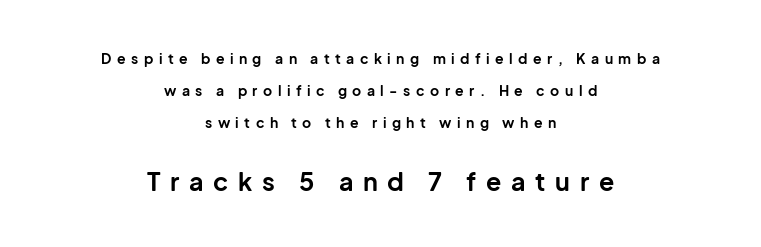
{"italic": "no", "bold": "yes", "underline": "no", "align": "center", "line_spacing": "loose", "line_spacing_ratio": 2.29, "letter_spacing": "wide", "letter_spacing_em": 0.39, "larger_block": "second", "size_ratio": 1.79, "glyph_px": 25}
